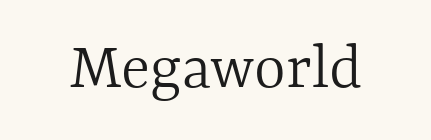
Q: Is the text bold? A: No.
Q: Is the text italic (slanted)? A: No, it is upright.
Q: Is the text underlined? A: No.
Q: Is the spacing between letters normal or unusually wide? A: Normal.
Q: Width (condensed, normal, or wide)? A: Normal.
Q: x-height? A: Medium.
Q: Monospaced? A: No.
